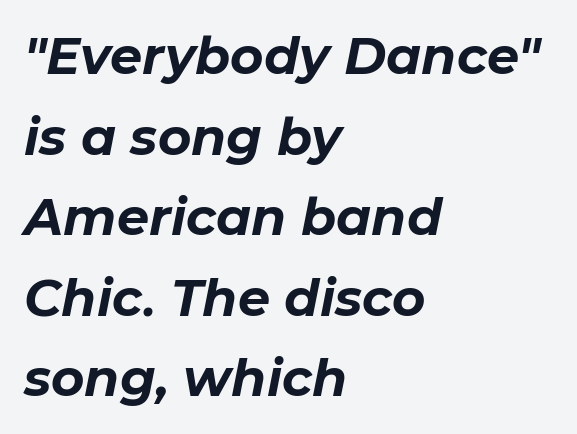
Yep, that's italic — everything's leaning. Whoever set this chose a conventional vertical rhythm. Standard letterfit; no display-style spreading of the glyphs. Students, this is bold: see how much ink each stroke carries.
